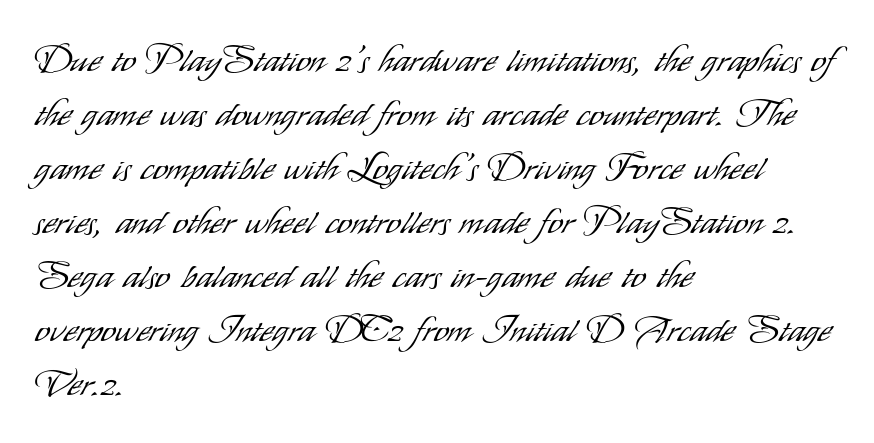
{"serif": "no", "bold": "no", "weight": "light", "width": "condensed", "stroke_contrast": "low", "x_height": "small", "monospaced": "no", "underline": "no", "align": "left", "line_spacing": "normal", "line_spacing_ratio": 1.46, "letter_spacing": "normal", "letter_spacing_em": 0.0, "glyph_px": 37}
